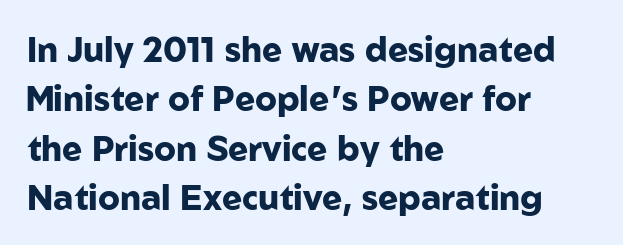
{"serif": "no", "italic": "no", "bold": "yes", "weight": "heavy", "width": "normal", "stroke_contrast": "low", "x_height": "medium", "monospaced": "no", "underline": "no", "align": "left", "line_spacing": "normal", "line_spacing_ratio": 1.45, "letter_spacing": "normal", "letter_spacing_em": 0.0, "glyph_px": 34}
